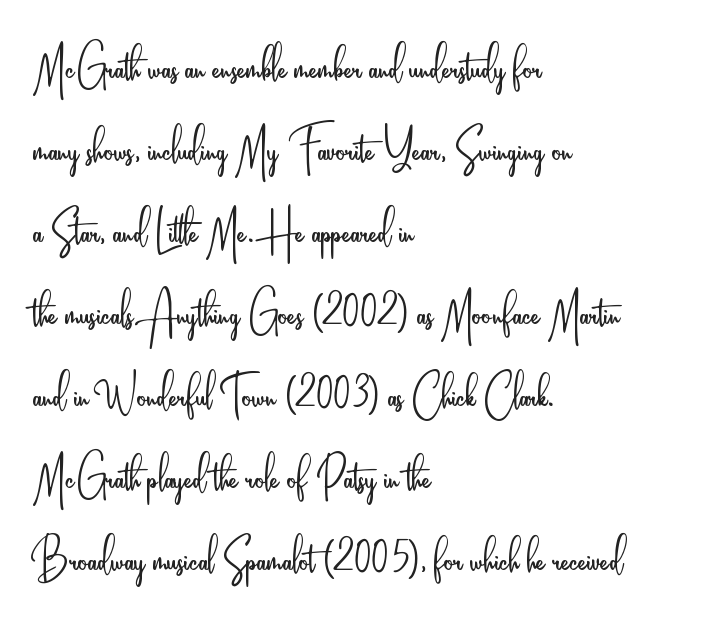
The type family on display is of the sans-serif kind. Reading down the block, your eye returns to a fixed left position each line. Plain, unruled lines of type.
